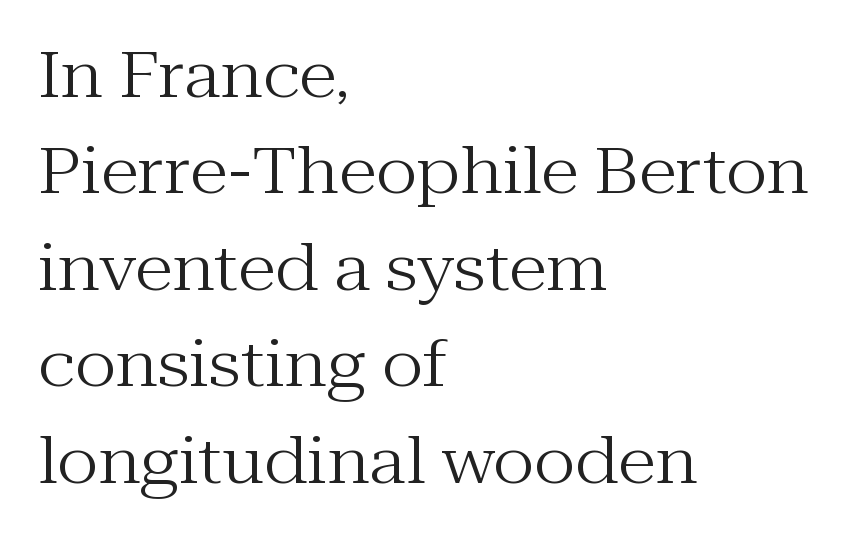
{"serif": "yes", "italic": "no", "bold": "no", "weight": "regular", "width": "normal", "stroke_contrast": "medium", "x_height": "medium", "monospaced": "no", "underline": "no", "align": "left", "line_spacing": "normal", "line_spacing_ratio": 1.53, "letter_spacing": "normal", "letter_spacing_em": 0.0, "glyph_px": 63}
